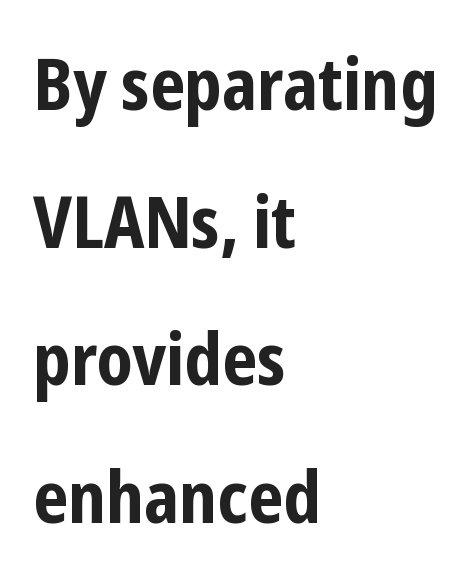
{"serif": "no", "italic": "no", "bold": "yes", "weight": "bold", "width": "condensed", "stroke_contrast": "low", "x_height": "medium", "monospaced": "no", "underline": "no", "align": "left", "line_spacing": "loose", "line_spacing_ratio": 1.91, "letter_spacing": "normal", "letter_spacing_em": 0.0, "glyph_px": 72}
